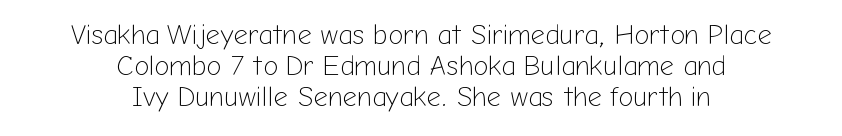
{"serif": "no", "italic": "no", "bold": "no", "weight": "light", "width": "normal", "stroke_contrast": "low", "x_height": "medium", "monospaced": "no", "underline": "no", "align": "center", "line_spacing": "tight", "line_spacing_ratio": 1.1, "letter_spacing": "normal", "letter_spacing_em": 0.0, "glyph_px": 28}
